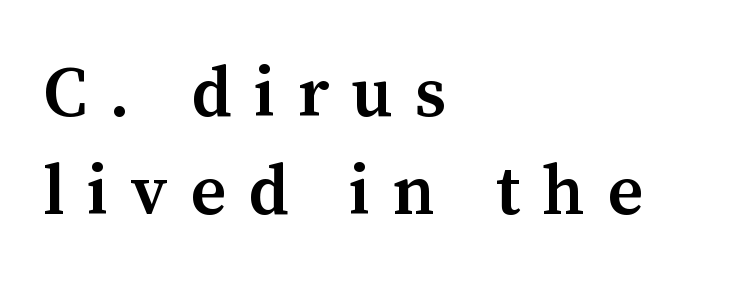
Q: Is the text bold? A: Semi-bold.
Q: Is the text italic (slanted)? A: No, it is upright.
Q: Is the typeface a serif or a sans-serif typeface? A: Serif.
Q: Is the text underlined? A: No.
Q: How is the paragraph aligned? A: Left-aligned.
Q: Is the spacing between letters normal or unusually wide? A: Unusually wide.
Q: Is the spacing between lines tight, normal or loose? A: Normal.
Q: Width (condensed, normal, or wide)? A: Normal.
Q: Stroke contrast? A: Medium.
Q: x-height? A: Medium.
Q: Monospaced? A: No.
